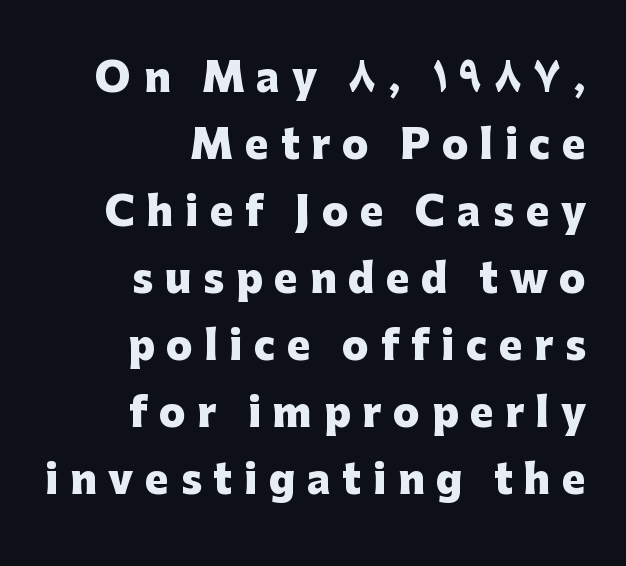
Q: Is the text bold? A: Yes.
Q: Is the text italic (slanted)? A: No, it is upright.
Q: Is the typeface a serif or a sans-serif typeface? A: Sans-serif.
Q: Is the text underlined? A: No.
Q: How is the paragraph aligned? A: Right-aligned.
Q: Is the spacing between letters normal or unusually wide? A: Unusually wide.
Q: Width (condensed, normal, or wide)? A: Normal.
Q: Stroke contrast? A: Low.
Q: x-height? A: Medium.
Q: Monospaced? A: No.
